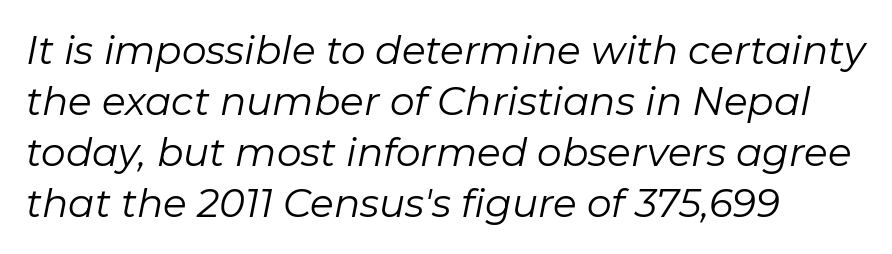
The image shows 39 px regular-weight type, italic (leaning right); set left-aligned, normal line spacing (1.31x), normal letter spacing, not underlined; low stroke contrast and a medium x-height.
